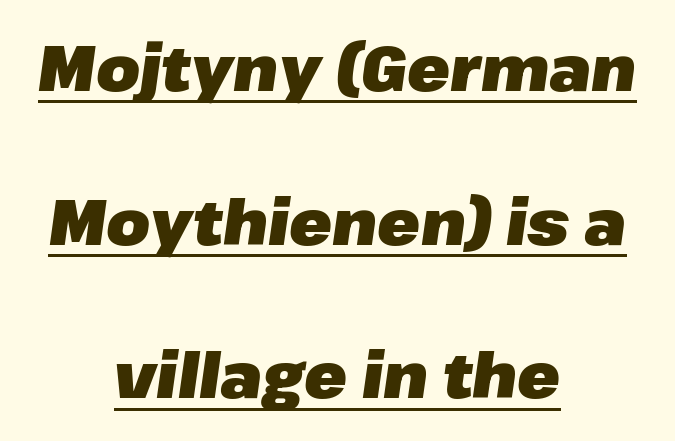
The image shows 63 px heavy type, italic (leaning right); set centered, loose line spacing (2.44x), normal letter spacing, underlined; low stroke contrast and a medium x-height.
